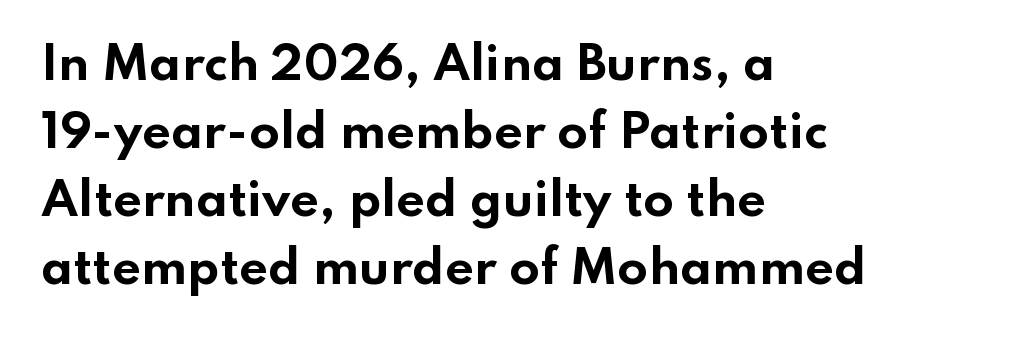
Q: Is the text bold? A: Yes.
Q: Is the text italic (slanted)? A: No, it is upright.
Q: Is the typeface a serif or a sans-serif typeface? A: Sans-serif.
Q: Is the text underlined? A: No.
Q: How is the paragraph aligned? A: Left-aligned.
Q: Is the spacing between letters normal or unusually wide? A: Normal.
Q: Is the spacing between lines tight, normal or loose? A: Normal.
Q: Width (condensed, normal, or wide)? A: Wide.
Q: Stroke contrast? A: Low.
Q: x-height? A: Small.
Q: Monospaced? A: No.
